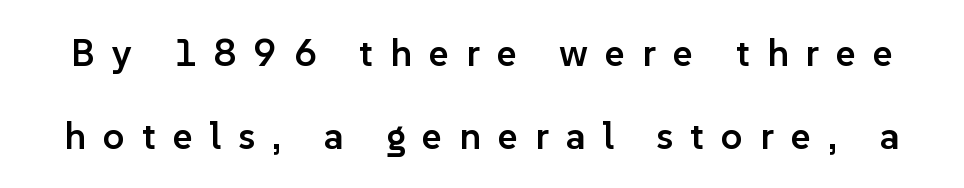
Q: Is the text bold? A: Semi-bold.
Q: Is the text italic (slanted)? A: No, it is upright.
Q: Is the typeface a serif or a sans-serif typeface? A: Sans-serif.
Q: Is the text underlined? A: No.
Q: Is the spacing between letters normal or unusually wide? A: Unusually wide.
Q: Is the spacing between lines tight, normal or loose? A: Loose.
Q: Width (condensed, normal, or wide)? A: Normal.
Q: Stroke contrast? A: Low.
Q: x-height? A: Medium.
Q: Monospaced? A: No.
